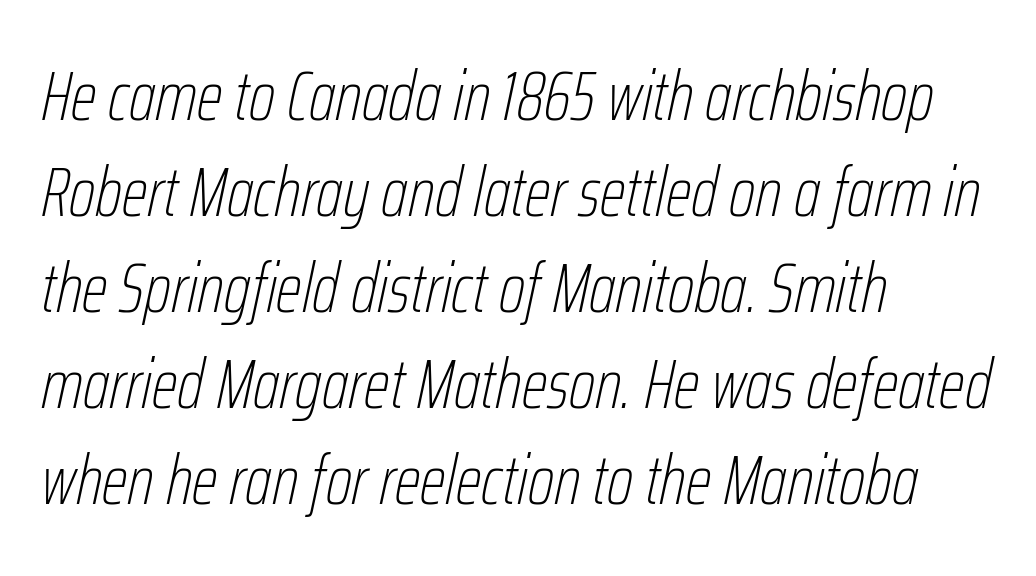
{"italic": "yes", "lean": "right", "slant_degrees": 12, "bold": "no", "weight": "thin", "width": "condensed", "stroke_contrast": "low", "x_height": "medium", "monospaced": "no", "underline": "no", "align": "left", "line_spacing": "normal", "line_spacing_ratio": 1.39, "letter_spacing": "normal", "letter_spacing_em": 0.0, "glyph_px": 69}
